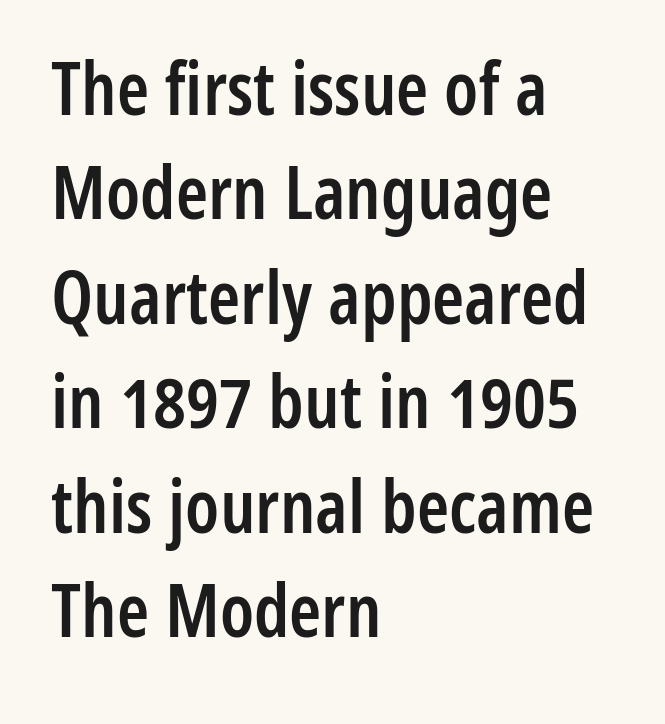
{"serif": "no", "italic": "no", "bold": "semi", "weight": "semibold", "width": "condensed", "stroke_contrast": "low", "x_height": "medium", "monospaced": "no", "underline": "no", "align": "left", "line_spacing": "normal", "line_spacing_ratio": 1.43, "letter_spacing": "normal", "letter_spacing_em": 0.0, "glyph_px": 73}
